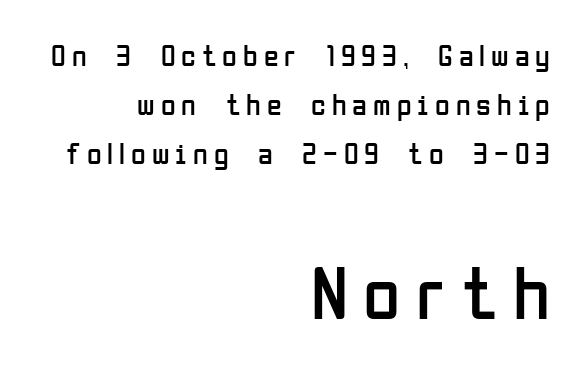
Q: Is the text bold? A: No.
Q: Is the text italic (slanted)? A: No, it is upright.
Q: Is the typeface a serif or a sans-serif typeface? A: Sans-serif.
Q: Is the text underlined? A: No.
Q: How is the paragraph aligned? A: Right-aligned.
Q: Is the spacing between letters normal or unusually wide? A: Unusually wide.
Q: Is the spacing between lines tight, normal or loose? A: Normal.
Q: Which block of text is set in a larger size, the first (top) or the second (bottom)? A: The second (bottom) one.
Q: Width (condensed, normal, or wide)? A: Condensed.
Q: Stroke contrast? A: Low.
Q: x-height? A: Medium.
Q: Monospaced? A: No.
